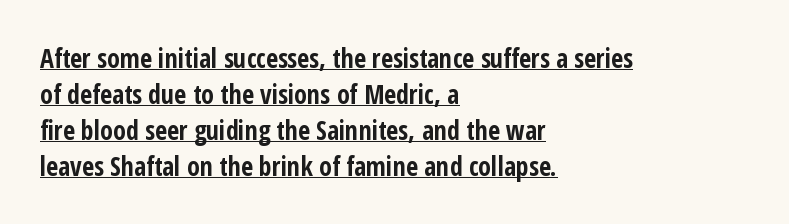
Q: Is the text bold? A: Yes.
Q: Is the text italic (slanted)? A: No, it is upright.
Q: Is the text underlined? A: Yes.
Q: How is the paragraph aligned? A: Left-aligned.
Q: Is the spacing between letters normal or unusually wide? A: Normal.
Q: Is the spacing between lines tight, normal or loose? A: Normal.
